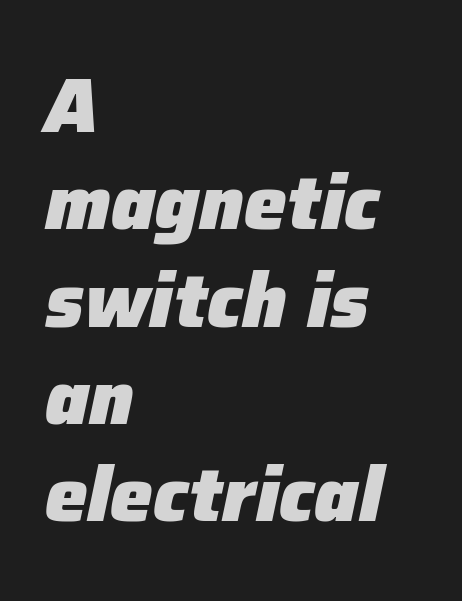
{"italic": "yes", "lean": "right", "slant_degrees": 12, "bold": "yes", "weight": "heavy", "width": "normal", "stroke_contrast": "low", "x_height": "medium", "monospaced": "no", "underline": "no", "align": "left", "line_spacing": "normal", "line_spacing_ratio": 1.28, "letter_spacing": "normal", "letter_spacing_em": 0.0, "glyph_px": 76}
